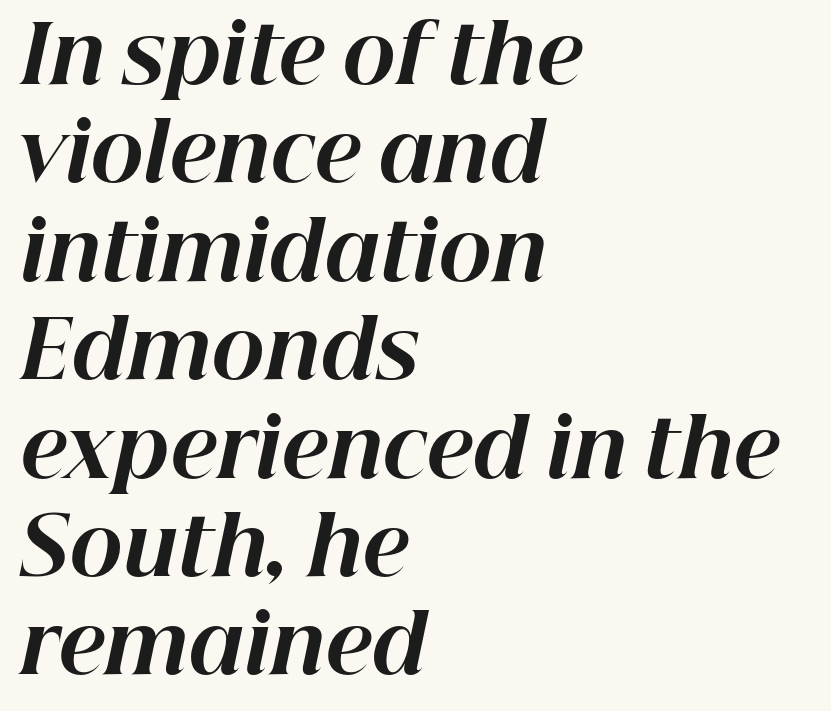
Q: Is the text bold? A: Yes.
Q: Is the text italic (slanted)? A: Yes, it leans right by about 12 degrees.
Q: Is the text underlined? A: No.
Q: How is the paragraph aligned? A: Left-aligned.
Q: Is the spacing between letters normal or unusually wide? A: Normal.
Q: Width (condensed, normal, or wide)? A: Normal.
Q: Stroke contrast? A: High.
Q: x-height? A: Medium.
Q: Monospaced? A: No.
